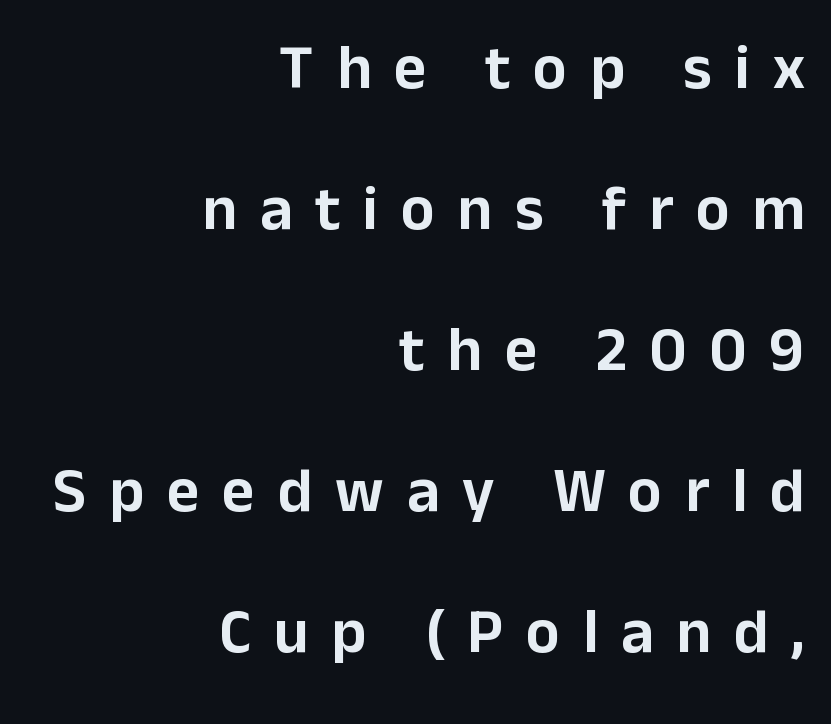
{"serif": "no", "italic": "no", "width": "normal", "stroke_contrast": "low", "x_height": "medium", "monospaced": "no", "underline": "no", "align": "right", "line_spacing": "loose", "line_spacing_ratio": 2.24, "letter_spacing": "wide", "letter_spacing_em": 0.36, "glyph_px": 63}
